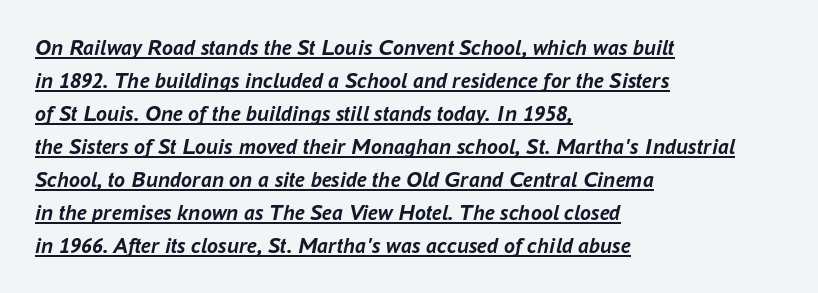
If you drew a line through each stem, it would be angled. A student would call this left alignment; a typographer would say flush left, rag right. The passage shown has conventional tracking throughout. Underlined type. This is heavy type, rendered in bold. Honestly, the row spacing looks completely unremarkable.
